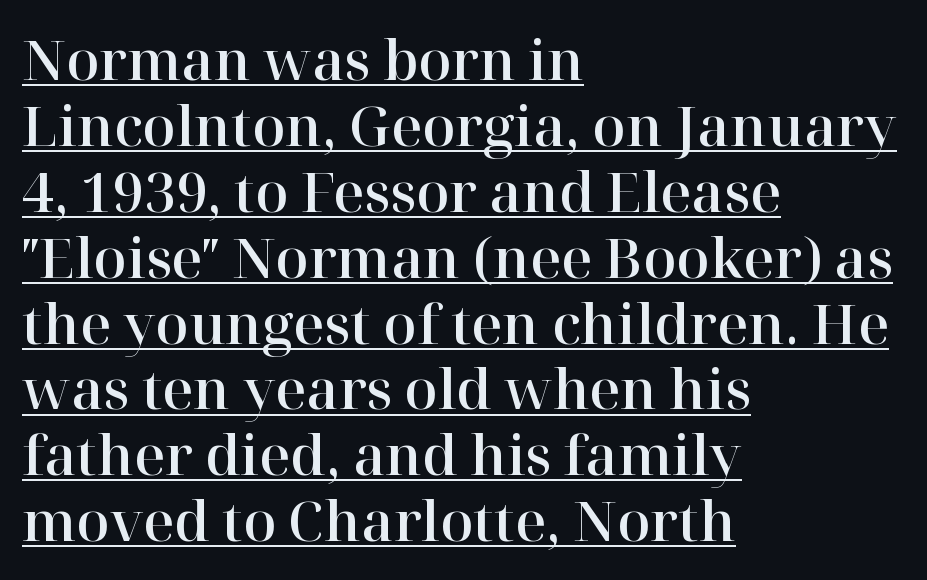
These characters rest on top of a visible drawn line. The specimen reads as upright at a glance. Line starts are locked; line ends wander. Caption: standard tracking, unaltered.
